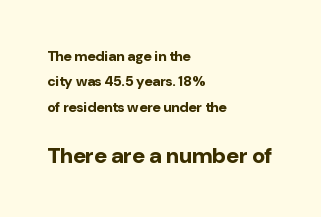
The image shows 22 px bold type, upright; set left-aligned, line spacing 1.81x, normal letter spacing, not underlined; the second (bottom) block is 1.57x larger.
